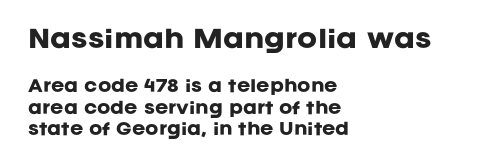
Q: Is the text bold? A: Yes.
Q: Is the text italic (slanted)? A: No, it is upright.
Q: Is the text underlined? A: No.
Q: How is the paragraph aligned? A: Left-aligned.
Q: Is the spacing between letters normal or unusually wide? A: Normal.
Q: Is the spacing between lines tight, normal or loose? A: Normal.
Q: Which block of text is set in a larger size, the first (top) or the second (bottom)? A: The first (top) one.
